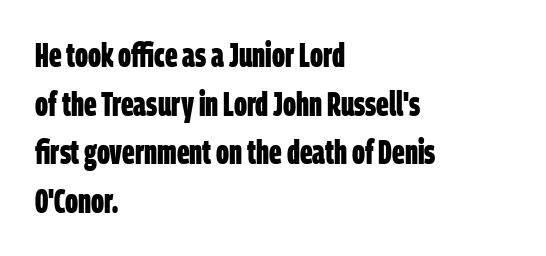
Notice how the passage keeps a crisp vertical edge on the left only. Unlike a traditional serif, this face leaves its strokes unadorned. Is there much room between lines? A standard amount, neither cramped nor airy. Here the glyphs are tracked normally, forming tight word shapes. The passage shown is not underscored anywhere. The strokes are fattened all the way to bold.
